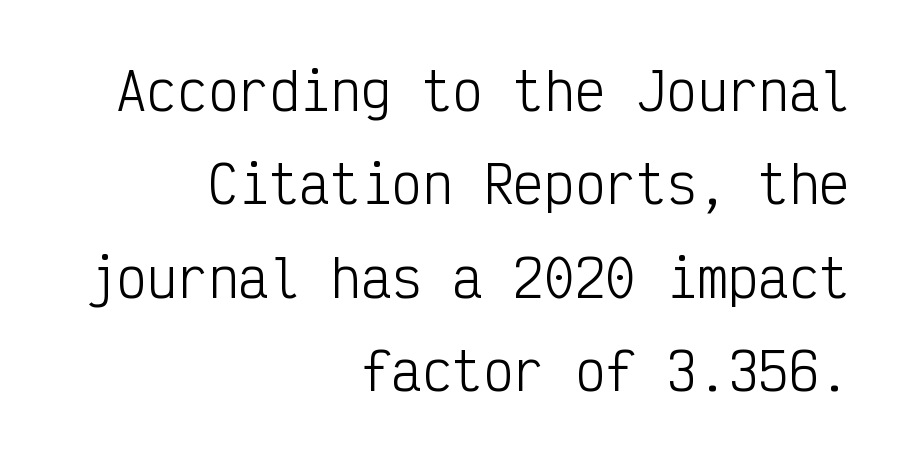
Looks like terminal output: every glyph gets an equal slot. Each row of text sits above clean, open space. The font is comparable to plain body text, perhaps lighter. The typography opts for an upright posture over an oblique one.
